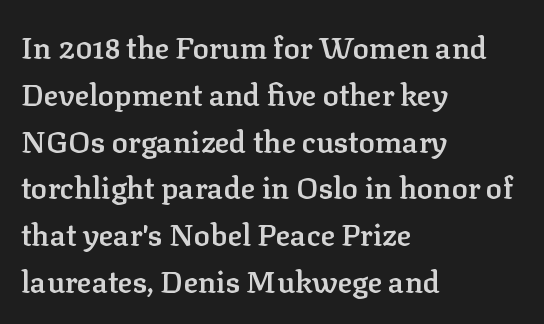
{"serif": "yes", "italic": "no", "bold": "semi", "weight": "semibold", "width": "normal", "stroke_contrast": "low", "x_height": "medium", "monospaced": "no", "underline": "no", "align": "left", "line_spacing": "normal", "line_spacing_ratio": 1.56, "letter_spacing": "normal", "letter_spacing_em": 0.0, "glyph_px": 30}
